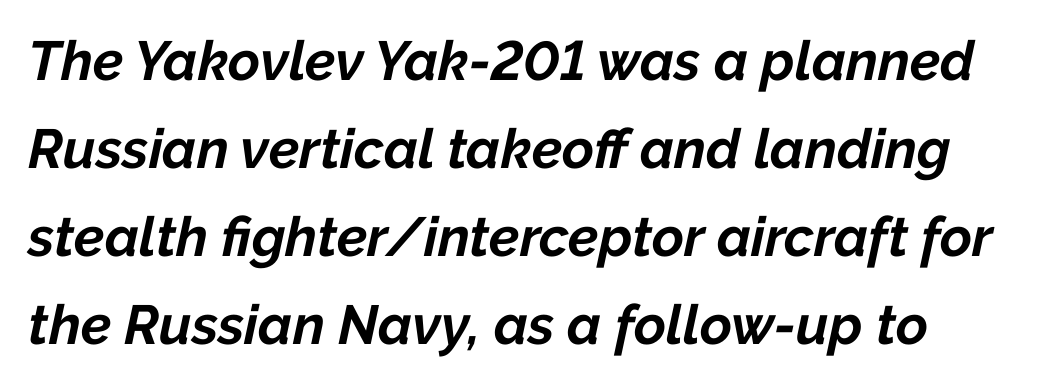
The image shows 55 px bold type, italic (leaning right); set normal line spacing (1.6x), normal letter spacing, not underlined; low stroke contrast and a medium x-height.
